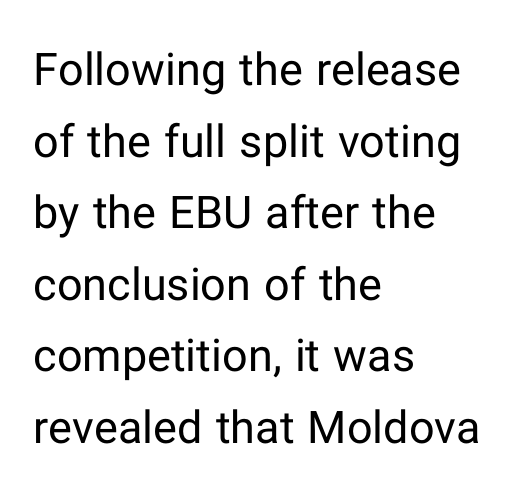
Layout note: lines flush left. This rendering leaves character spacing at its baseline value. The space directly below the letters is spotless. Serifs: no, the terminals of the letterforms are clean. These lines were composed using upright roman letters.
